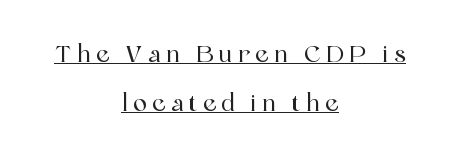
Q: Is the text italic (slanted)? A: No, it is upright.
Q: Is the text underlined? A: Yes.
Q: How is the paragraph aligned? A: Centered.
Q: Is the spacing between letters normal or unusually wide? A: Unusually wide.
Q: Is the spacing between lines tight, normal or loose? A: Loose.
